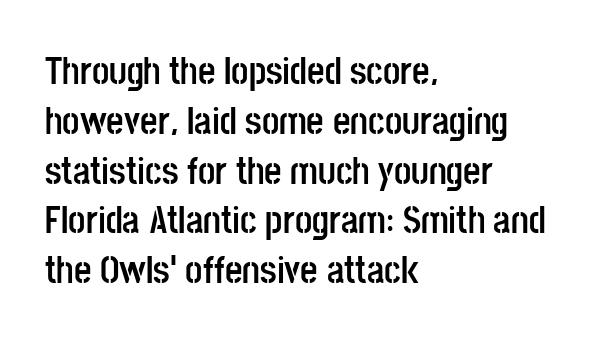
The image shows 38 px semibold, condensed sans-serif type, upright; set left-aligned, normal line spacing (1.31x), normal letter spacing, not underlined; low stroke contrast and a large x-height.
